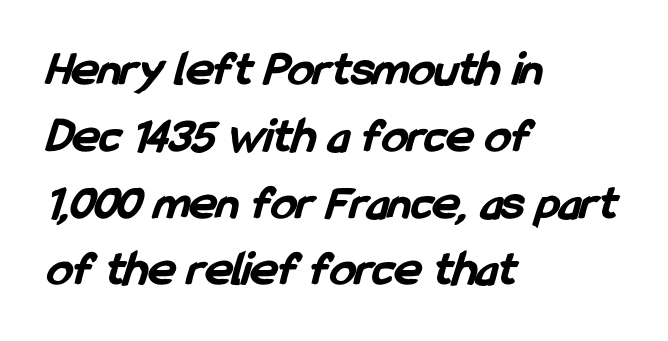
Weight: bold. Grotesque or geometric, the face here clearly has no serifs. Interline gaps are of average width in this sample. What stands out about the letter spacing? Nothing — it is the standard amount. Words float on clear page, feet unadorned. Notice how the passage keeps a crisp vertical edge on the left only.
